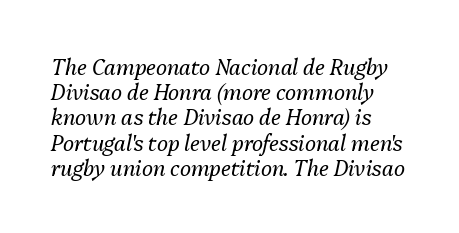
The image shows 21 px text type, italic (leaning right); set left-aligned, line spacing 1.2x, normal letter spacing, not underlined.
